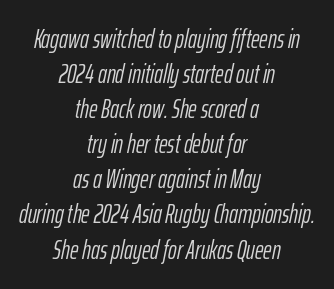
Q: Is the text bold? A: No.
Q: Is the text italic (slanted)? A: Yes, it leans right by about 12 degrees.
Q: Is the text underlined? A: No.
Q: How is the paragraph aligned? A: Centered.
Q: Is the spacing between letters normal or unusually wide? A: Normal.
Q: Is the spacing between lines tight, normal or loose? A: Normal.
